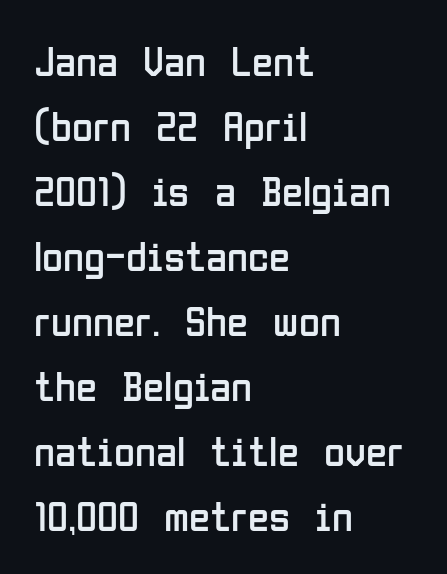
{"serif": "no", "italic": "no", "bold": "no", "weight": "regular", "width": "condensed", "stroke_contrast": "low", "x_height": "medium", "monospaced": "no", "underline": "no", "align": "left", "line_spacing": "normal", "line_spacing_ratio": 1.51, "letter_spacing": "normal", "letter_spacing_em": 0.0, "glyph_px": 43}
